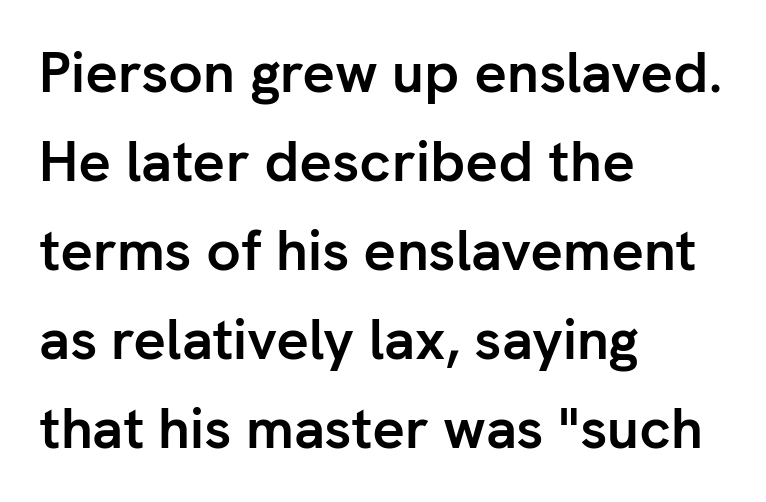
{"serif": "no", "italic": "no", "bold": "yes", "weight": "semibold", "width": "normal", "stroke_contrast": "low", "x_height": "medium", "monospaced": "no", "underline": "no", "align": "left", "line_spacing": "normal", "line_spacing_ratio": 1.56, "letter_spacing": "normal", "letter_spacing_em": 0.0, "glyph_px": 57}
